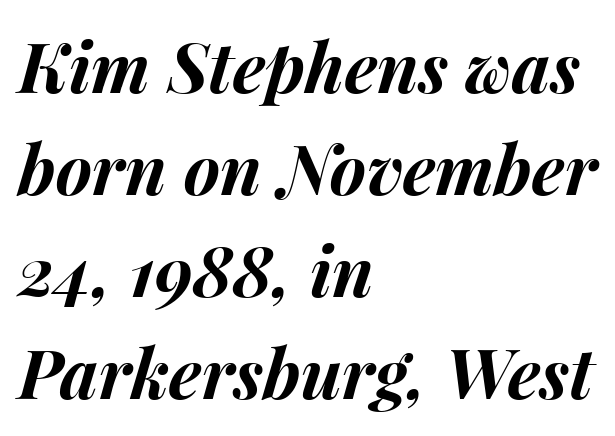
{"italic": "yes", "lean": "right", "slant_degrees": 15, "bold": "yes", "weight": "bold", "width": "normal", "stroke_contrast": "medium", "x_height": "medium", "monospaced": "no", "underline": "no", "align": "left", "line_spacing": "normal", "line_spacing_ratio": 1.48, "letter_spacing": "normal", "letter_spacing_em": 0.0, "glyph_px": 69}
